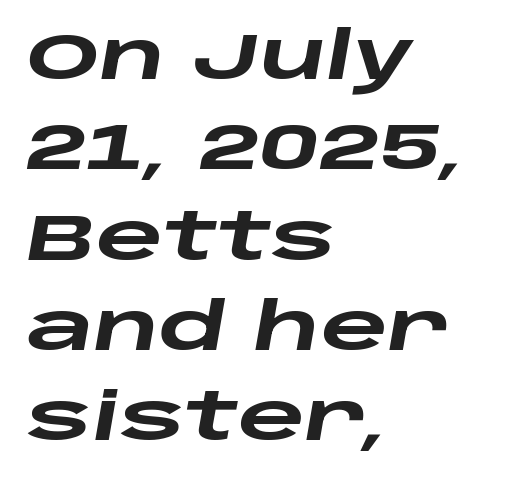
Q: Is the text bold? A: Yes.
Q: Is the text italic (slanted)? A: Yes, it leans right by about 10 degrees.
Q: Is the text underlined? A: No.
Q: How is the paragraph aligned? A: Left-aligned.
Q: Is the spacing between letters normal or unusually wide? A: Normal.
Q: Is the spacing between lines tight, normal or loose? A: Normal.
Q: Width (condensed, normal, or wide)? A: Wide.
Q: Stroke contrast? A: Low.
Q: x-height? A: Large.
Q: Monospaced? A: No.
